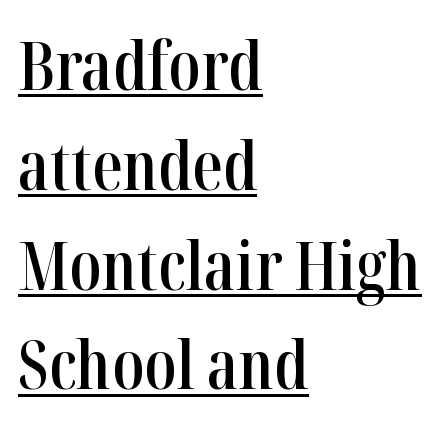
This sample keeps an unexceptional amount of space between lines. The typesetter chose a ragged-right arrangement here. Spacing verdict: proportional, widths tailored to each character. Weight: semibold (demi). Notice how a bar underscores the lettering throughout.
